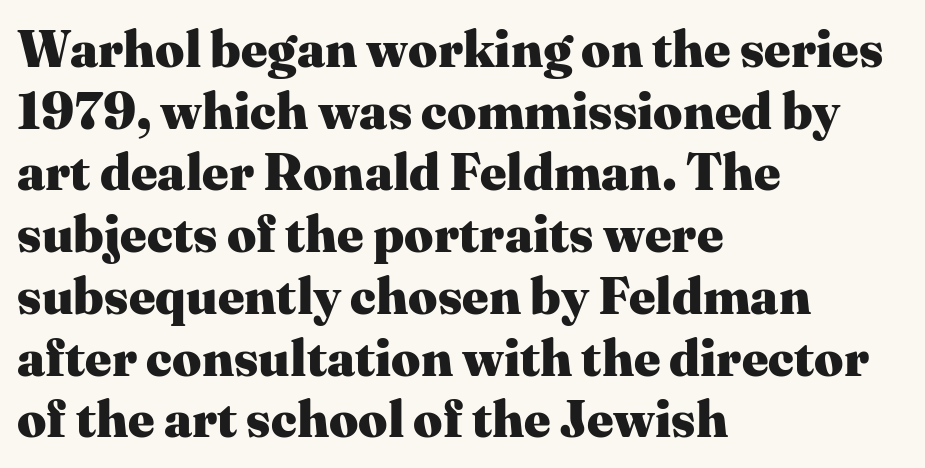
Q: Is the text bold? A: Yes.
Q: Is the text italic (slanted)? A: No, it is upright.
Q: Is the typeface a serif or a sans-serif typeface? A: Serif.
Q: Is the text underlined? A: No.
Q: How is the paragraph aligned? A: Left-aligned.
Q: Is the spacing between letters normal or unusually wide? A: Normal.
Q: Width (condensed, normal, or wide)? A: Normal.
Q: Stroke contrast? A: Medium.
Q: x-height? A: Medium.
Q: Monospaced? A: No.
